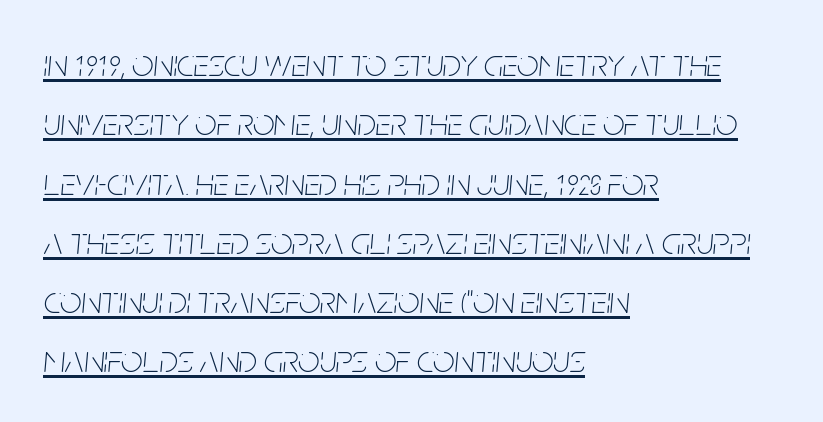
The image shows 38 px thin, condensed type, italic (leaning right); set left-aligned, normal line spacing (1.56x), normal letter spacing, underlined; low stroke contrast and a large x-height.
